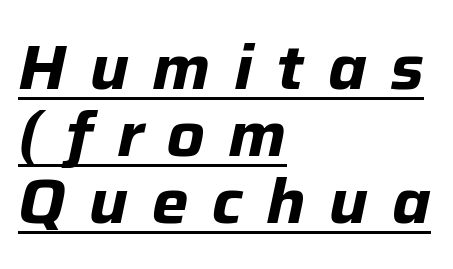
{"italic": "yes", "lean": "right", "slant_degrees": 12, "bold": "yes", "weight": "bold", "width": "normal", "stroke_contrast": "low", "x_height": "medium", "monospaced": "no", "underline": "yes", "align": "left", "line_spacing": "tight", "line_spacing_ratio": 1.08, "letter_spacing": "wide", "letter_spacing_em": 0.38, "glyph_px": 62}
